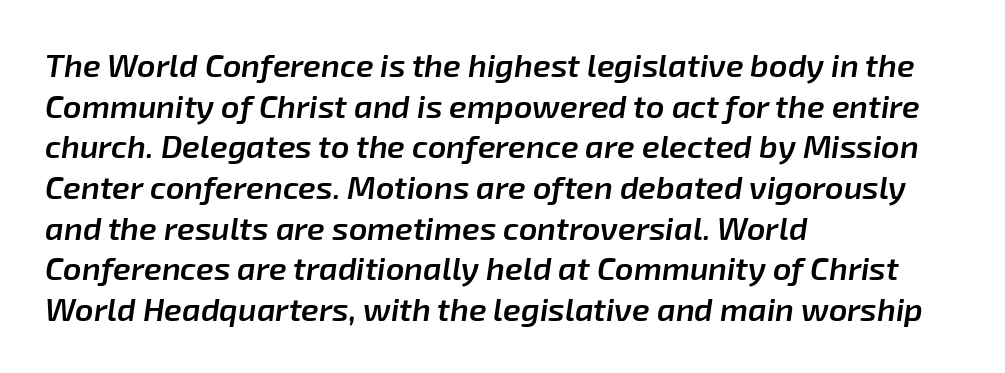
Typographic density is moderately raised because the face is semibold. Notice how the passage keeps a crisp vertical edge on the left only. A typesetter would call this proportional, since set widths differ per character. An italicized treatment has been applied to the whole sample. There is no visible air inserted between adjacent glyphs. Honestly, the row spacing looks completely unremarkable.
